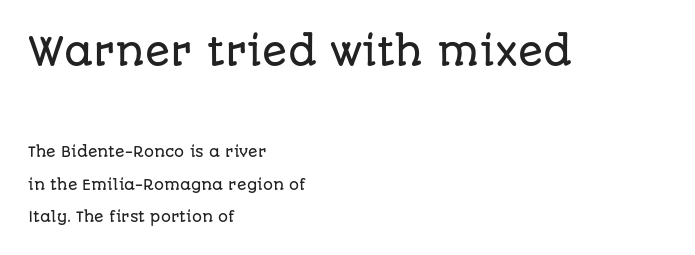
{"serif": "no", "italic": "no", "width": "normal", "stroke_contrast": "low", "x_height": "large", "monospaced": "no", "underline": "no", "align": "left", "line_spacing": "loose", "line_spacing_ratio": 2.32, "letter_spacing": "normal", "letter_spacing_em": 0.0, "larger_block": "first", "size_ratio": 2.64, "glyph_px": 37}
